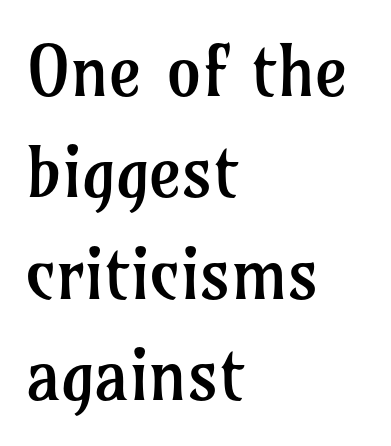
The image shows 70 px regular-weight serif type, upright; set left-aligned, normal line spacing (1.45x), normal letter spacing, not underlined; low stroke contrast and a medium x-height.
